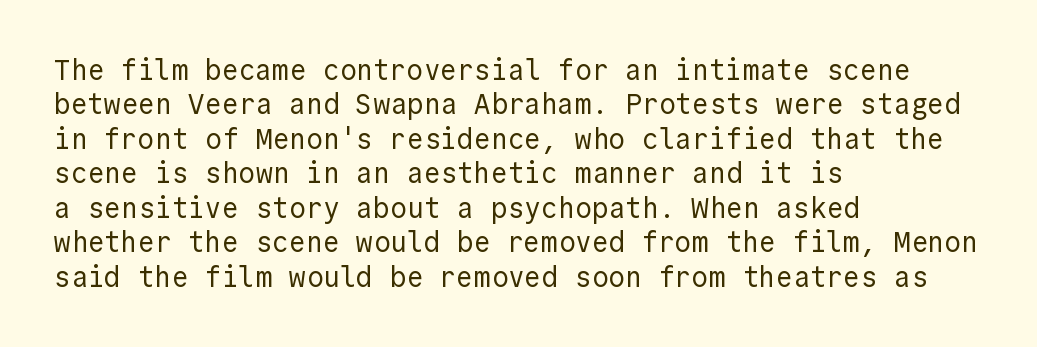
Do the characters align in a grid? Yes, the font is monospaced. The paragraph shown leans on its left margin. Check under the words: just untouched page. This is sans-serif lettering, the kind often seen on screens and signage. Weight: not bold — regular or lighter.
